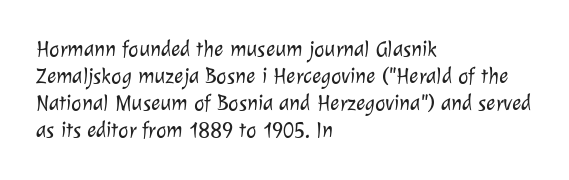
Has an underline been added? It has not. Layout note: lines flush left. The face looks like a standard text weight, possibly lighter. Caption: standard tracking, unaltered.
